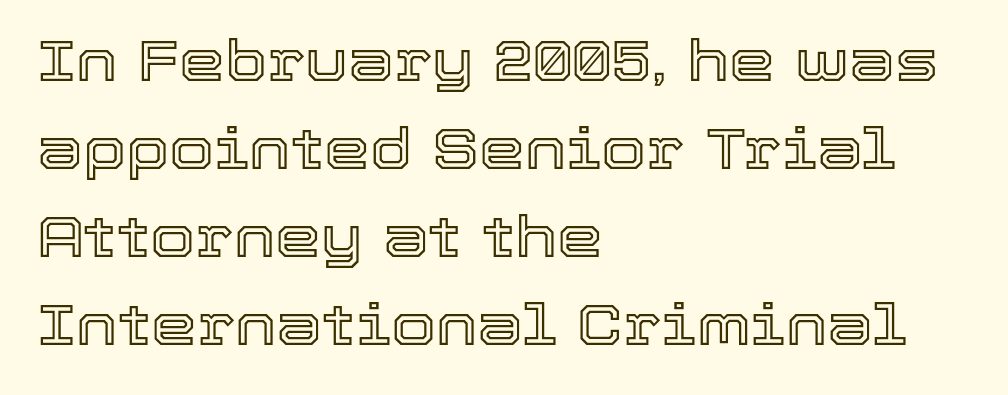
The image shows 58 px text type, upright; set left-aligned, normal line spacing (1.52x), normal letter spacing, not underlined; a medium x-height.
